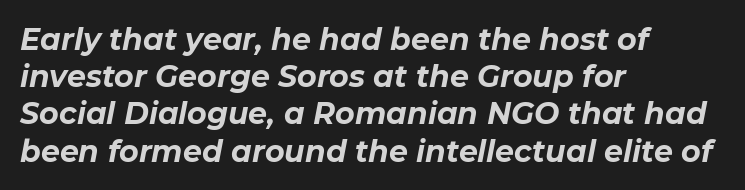
Q: Is the text bold? A: Yes.
Q: Is the text italic (slanted)? A: Yes, it leans right by about 11 degrees.
Q: Is the text underlined? A: No.
Q: How is the paragraph aligned? A: Left-aligned.
Q: Is the spacing between letters normal or unusually wide? A: Normal.
Q: Width (condensed, normal, or wide)? A: Normal.
Q: Stroke contrast? A: Low.
Q: x-height? A: Medium.
Q: Monospaced? A: No.
